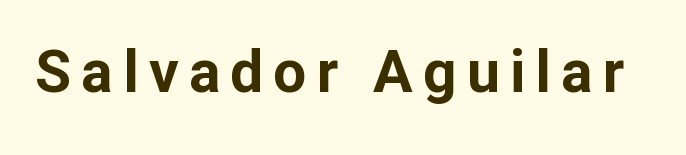
Here the designer chose a conventional face with non-uniform glyph widths. Is there any slant? The stems are plumb. A typesetter would label this face a sans. The zone under the glyphs is completely vacant. Weight check: bold — yes, fully.
